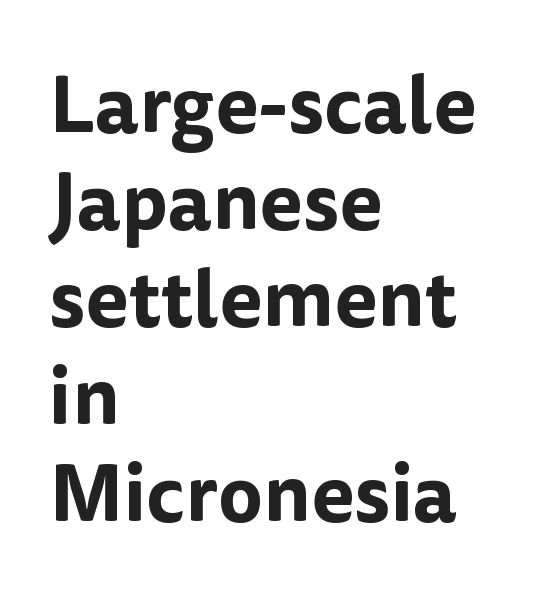
{"serif": "no", "italic": "no", "width": "normal", "stroke_contrast": "low", "x_height": "medium", "monospaced": "no", "underline": "no", "align": "left", "line_spacing_ratio": 1.23, "letter_spacing": "normal", "letter_spacing_em": 0.0, "glyph_px": 79}
